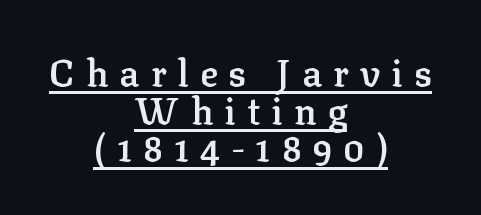
The characters look somewhat weighty, a semibold short of true bold. Horizontal alignment here is central, giving a formal, balanced look. The typeface chosen for these lines features serifs. Do the characters align in a grid? No, the font is proportional. The line-height multiplier appears low, near solid setting.
